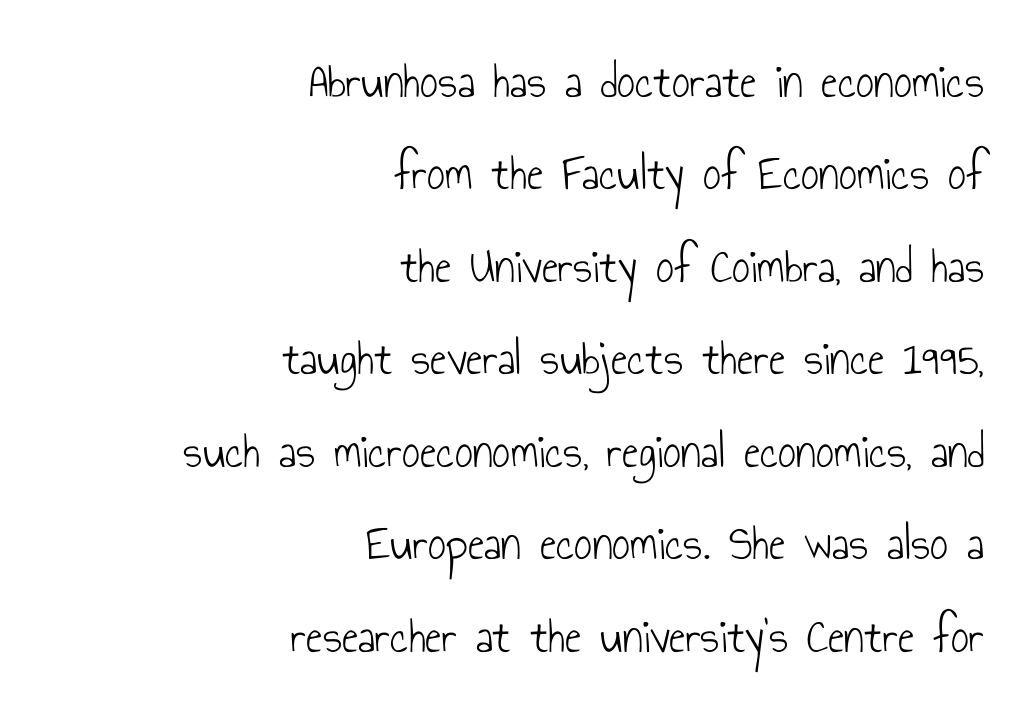
The image shows 50 px light, condensed sans-serif type, upright; set right-aligned, line spacing 1.85x, normal letter spacing, not underlined; low stroke contrast and a small x-height.
